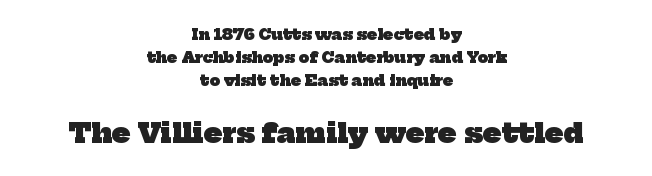
This block has exactly the height ordinary leading produces. What stands out about the letter spacing? Nothing — it is the standard amount. How heavy is the stroke? Heavy — this is a bold. Small over large — that's the arrangement of the two blocks here.
